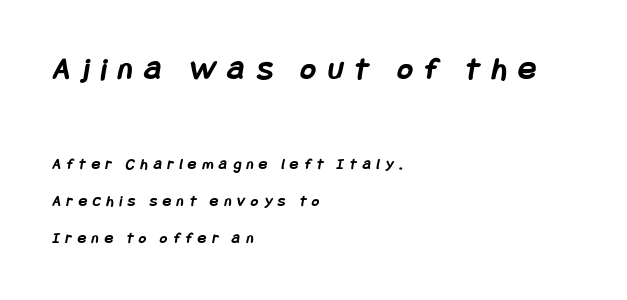
Q: Is the text bold? A: Yes.
Q: Is the typeface a serif or a sans-serif typeface? A: Sans-serif.
Q: Is the text underlined? A: No.
Q: How is the paragraph aligned? A: Left-aligned.
Q: Is the spacing between letters normal or unusually wide? A: Unusually wide.
Q: Is the spacing between lines tight, normal or loose? A: Loose.
Q: Which block of text is set in a larger size, the first (top) or the second (bottom)? A: The first (top) one.
Q: Width (condensed, normal, or wide)? A: Condensed.
Q: Stroke contrast? A: Low.
Q: x-height? A: Large.
